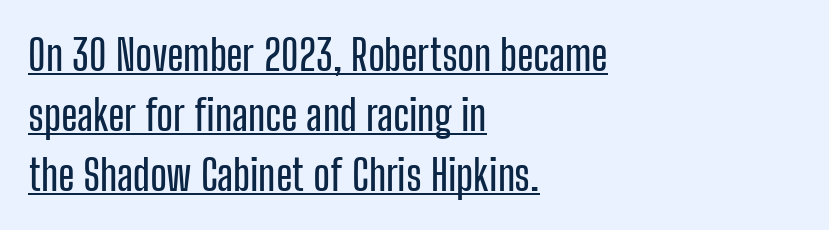
Q: Is the text italic (slanted)? A: No, it is upright.
Q: Is the typeface a serif or a sans-serif typeface? A: Sans-serif.
Q: Is the text underlined? A: Yes.
Q: How is the paragraph aligned? A: Left-aligned.
Q: Is the spacing between letters normal or unusually wide? A: Normal.
Q: Is the spacing between lines tight, normal or loose? A: Normal.
Q: Width (condensed, normal, or wide)? A: Condensed.
Q: Stroke contrast? A: Low.
Q: x-height? A: Medium.
Q: Monospaced? A: No.
